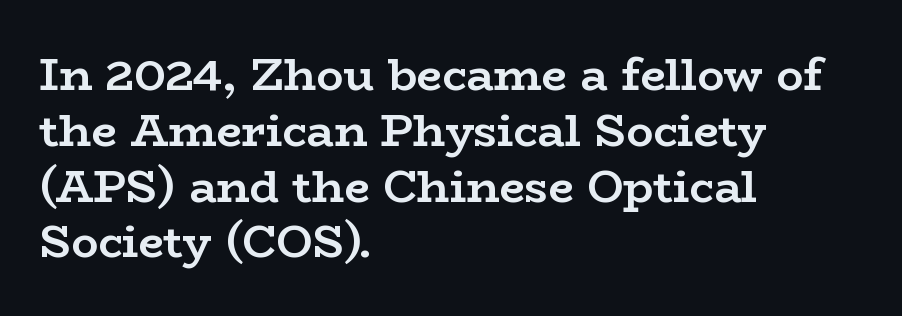
Q: Is the text bold? A: Yes.
Q: Is the text italic (slanted)? A: No, it is upright.
Q: Is the typeface a serif or a sans-serif typeface? A: Serif.
Q: Is the text underlined? A: No.
Q: How is the paragraph aligned? A: Left-aligned.
Q: Is the spacing between letters normal or unusually wide? A: Normal.
Q: Width (condensed, normal, or wide)? A: Wide.
Q: Stroke contrast? A: Low.
Q: x-height? A: Medium.
Q: Monospaced? A: No.
